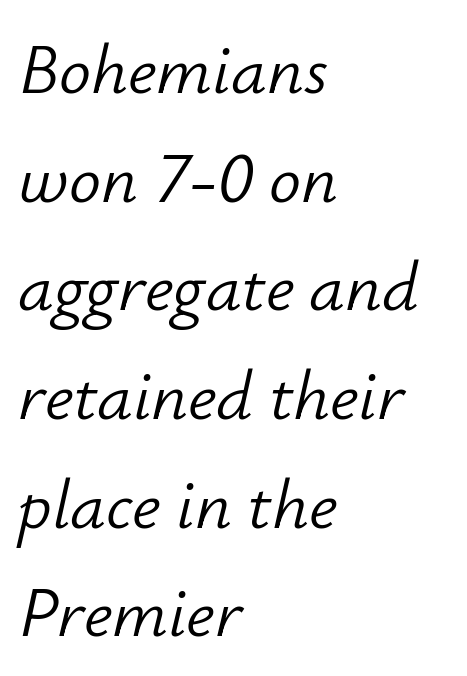
Q: Is the text bold? A: No.
Q: Is the text italic (slanted)? A: Yes, it leans right by about 12 degrees.
Q: Is the text underlined? A: No.
Q: How is the paragraph aligned? A: Left-aligned.
Q: Is the spacing between letters normal or unusually wide? A: Normal.
Q: Is the spacing between lines tight, normal or loose? A: Normal.
Q: Width (condensed, normal, or wide)? A: Normal.
Q: Stroke contrast? A: Low.
Q: x-height? A: Small.
Q: Monospaced? A: No.
